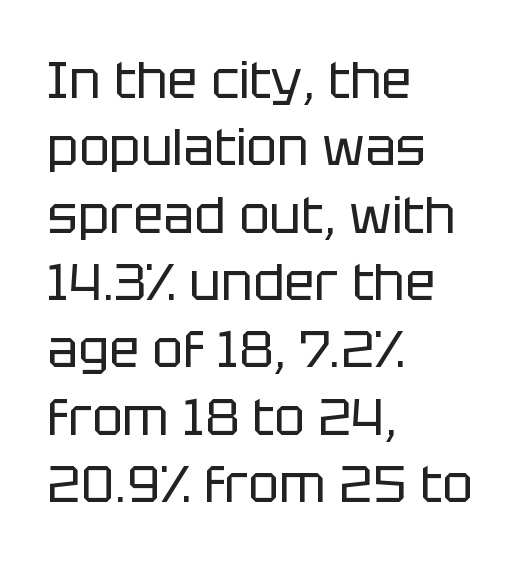
Summary of weight: not heavy and not bold. These lines are composed in type without serifs. Each row of text sits above clean, open space. One-word summary of the alignment: left. Is the letter spacing exaggerated? No — it looks like the ordinary default. Italic: no, the glyphs are upright roman.
